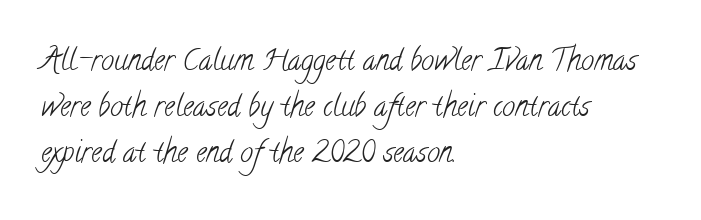
Q: Is the text bold? A: No.
Q: Is the text underlined? A: No.
Q: How is the paragraph aligned? A: Left-aligned.
Q: Is the spacing between letters normal or unusually wide? A: Normal.
Q: Is the spacing between lines tight, normal or loose? A: Normal.
Q: Width (condensed, normal, or wide)? A: Condensed.
Q: Stroke contrast? A: Low.
Q: x-height? A: Small.
Q: Monospaced? A: No.
